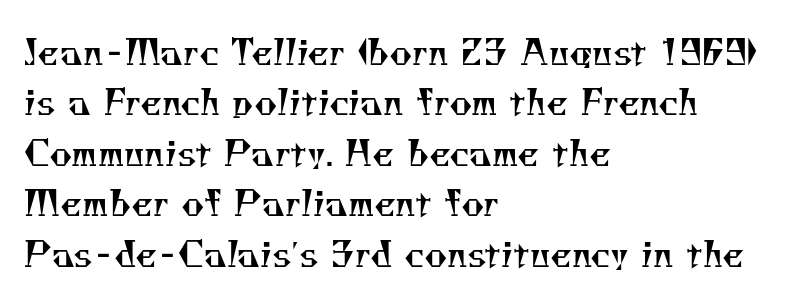
The image shows 35 px regular-weight serif type; set left-aligned, normal line spacing (1.44x), normal letter spacing, not underlined; medium stroke contrast and a small x-height.
